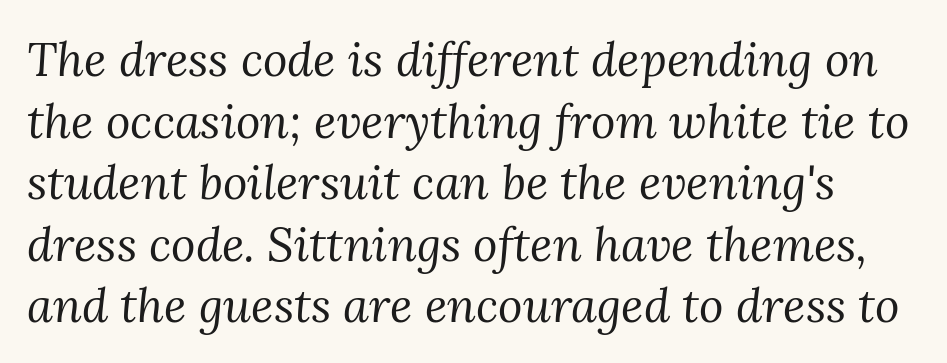
The block of text has a typical density, with ordinary space between rows. The characters display serif detailing at their extremities. Bold? No — there's no thickening of the strokes. Glance below the letters and you will spot only blank space. The font's italic variant was chosen for this text.
